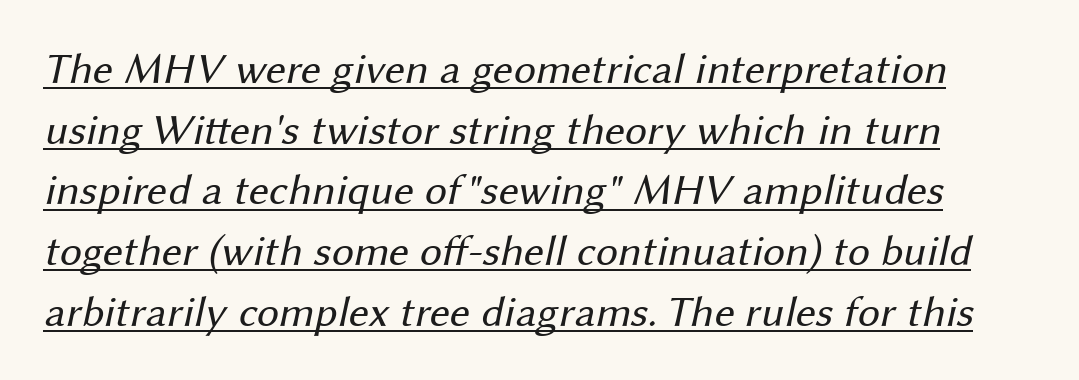
The image shows 44 px regular-weight sans-serif type; set normal line spacing (1.38x), normal letter spacing, underlined; medium stroke contrast and a medium x-height.
